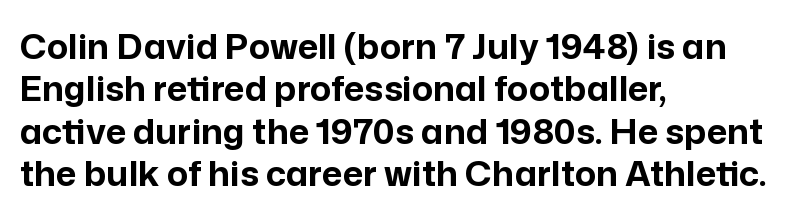
{"serif": "no", "italic": "no", "bold": "yes", "weight": "bold", "width": "normal", "stroke_contrast": "low", "x_height": "medium", "monospaced": "no", "underline": "no", "align": "left", "line_spacing_ratio": 1.21, "letter_spacing": "normal", "letter_spacing_em": 0.0, "glyph_px": 35}
